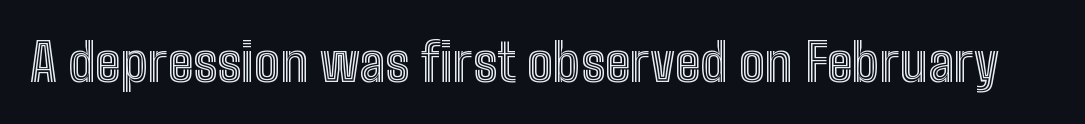
{"italic": "no", "width": "condensed", "x_height": "medium", "monospaced": "no", "underline": "no", "letter_spacing": "normal", "letter_spacing_em": 0.0, "glyph_px": 52}
